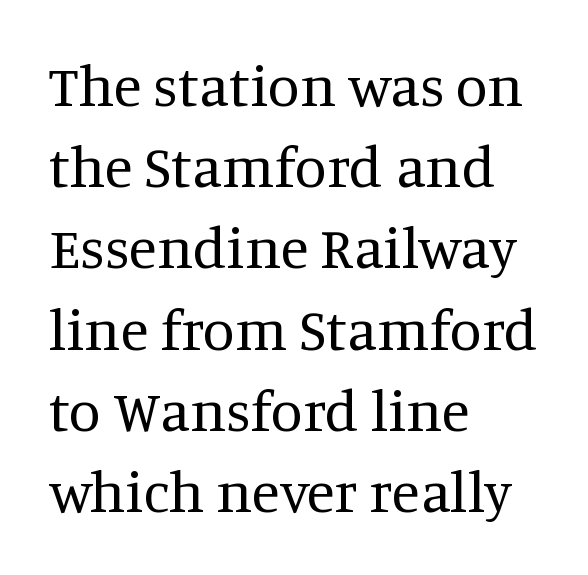
Q: Is the text bold? A: No.
Q: Is the text italic (slanted)? A: No, it is upright.
Q: Is the typeface a serif or a sans-serif typeface? A: Serif.
Q: Is the text underlined? A: No.
Q: How is the paragraph aligned? A: Left-aligned.
Q: Is the spacing between letters normal or unusually wide? A: Normal.
Q: Is the spacing between lines tight, normal or loose? A: Normal.
Q: Width (condensed, normal, or wide)? A: Normal.
Q: Stroke contrast? A: Medium.
Q: x-height? A: Large.
Q: Monospaced? A: No.
